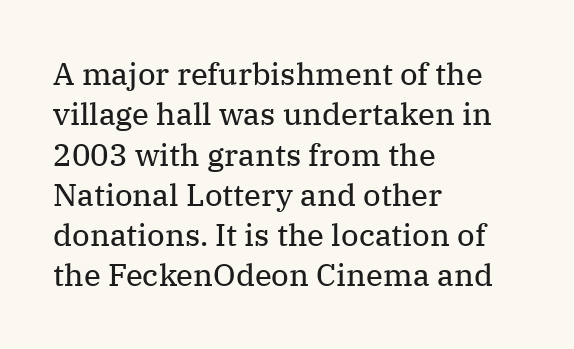
{"serif": "yes", "italic": "no", "bold": "no", "weight": "regular", "width": "normal", "stroke_contrast": "medium", "x_height": "medium", "monospaced": "no", "underline": "no", "align": "left", "line_spacing": "normal", "line_spacing_ratio": 1.3, "letter_spacing": "normal", "letter_spacing_em": 0.0, "glyph_px": 31}
